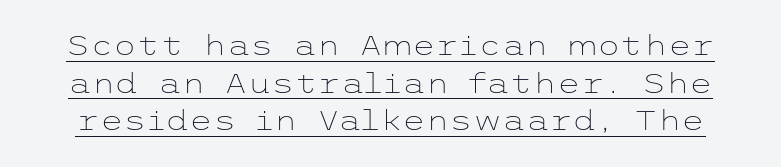
Compared with undecorated copy, this sample adds a rule below the words. In terms of letterspacing, this is plain default setting. The designer left line spacing at the default. The passage shown is not bold in any degree. Quick note: not italic, upright.
